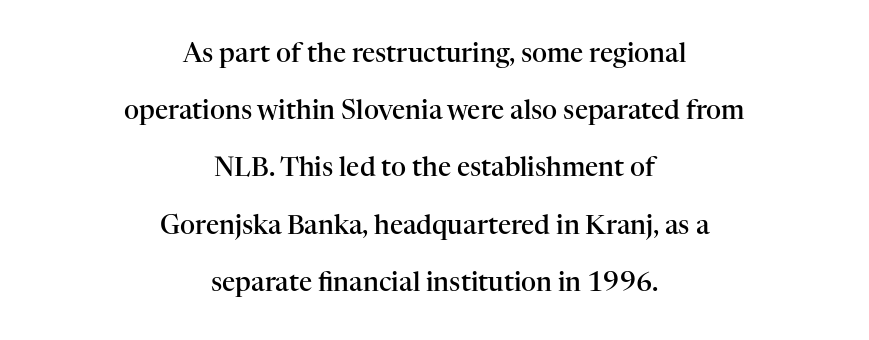
The image shows 26 px text type, upright; set centered, loose line spacing (2.2x), normal letter spacing, not underlined.
